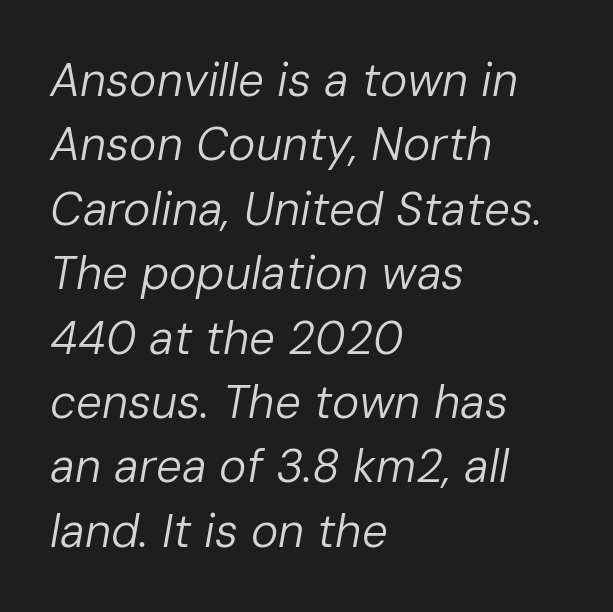
The image shows 46 px regular-weight type, italic (leaning right); set left-aligned, normal line spacing (1.4x), normal letter spacing, not underlined; low stroke contrast and a medium x-height.
